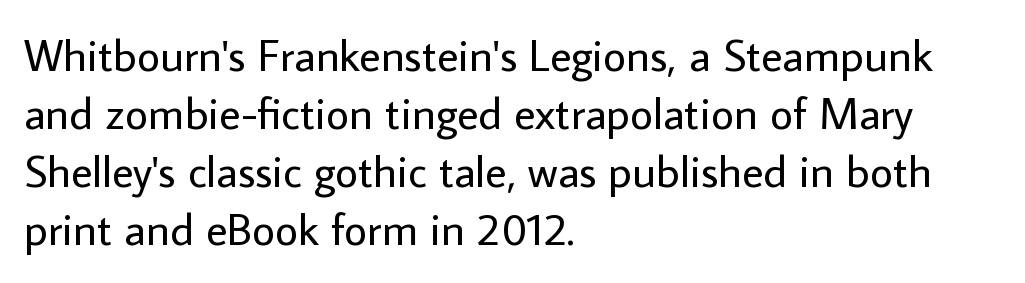
Q: Is the text bold? A: No.
Q: Is the text italic (slanted)? A: No, it is upright.
Q: Is the typeface a serif or a sans-serif typeface? A: Sans-serif.
Q: Is the text underlined? A: No.
Q: How is the paragraph aligned? A: Left-aligned.
Q: Is the spacing between letters normal or unusually wide? A: Normal.
Q: Is the spacing between lines tight, normal or loose? A: Normal.
Q: Width (condensed, normal, or wide)? A: Normal.
Q: Stroke contrast? A: Low.
Q: x-height? A: Medium.
Q: Monospaced? A: No.
